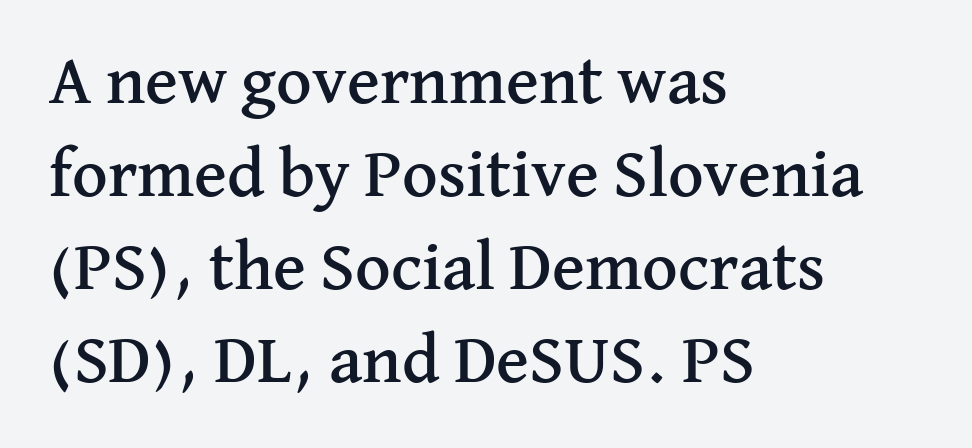
The space beneath each line is pristine and unruled. You could not count columns in this text — the font is proportionally spaced. Horizontally, the lines are justified to the leading edge only. These lines are composed in type with serifs. In terms of letterspacing, this is plain default setting.
